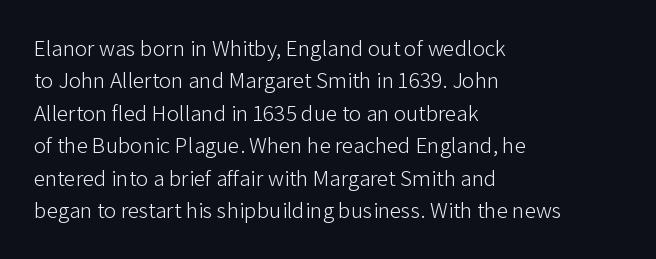
{"italic": "no", "bold": "no", "underline": "no", "align": "left", "line_spacing": "normal", "line_spacing_ratio": 1.41, "letter_spacing": "normal", "letter_spacing_em": 0.0, "glyph_px": 23}
